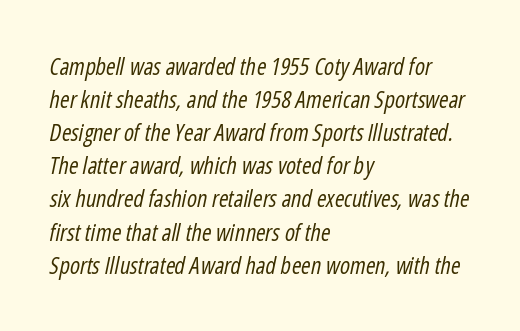
Students, observe: this is what conventionally led text looks like. These glyphs show unthickened strokes, regular width or finer. These lines were composed using italics. One-word summary of the alignment: left.
